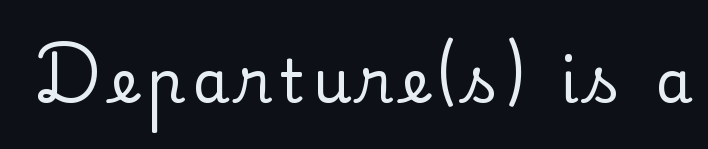
Q: Is the text italic (slanted)? A: No, it is upright.
Q: Is the typeface a serif or a sans-serif typeface? A: Serif.
Q: Is the text underlined? A: No.
Q: Width (condensed, normal, or wide)? A: Normal.
Q: Stroke contrast? A: Low.
Q: x-height? A: Small.
Q: Monospaced? A: No.
